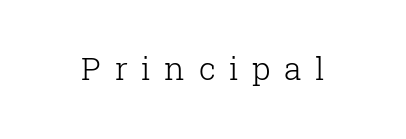
{"serif": "yes", "italic": "no", "bold": "no", "weight": "light", "width": "normal", "stroke_contrast": "low", "x_height": "medium", "monospaced": "no", "underline": "no", "align": "center", "letter_spacing": "wide", "letter_spacing_em": 0.42, "glyph_px": 32}
